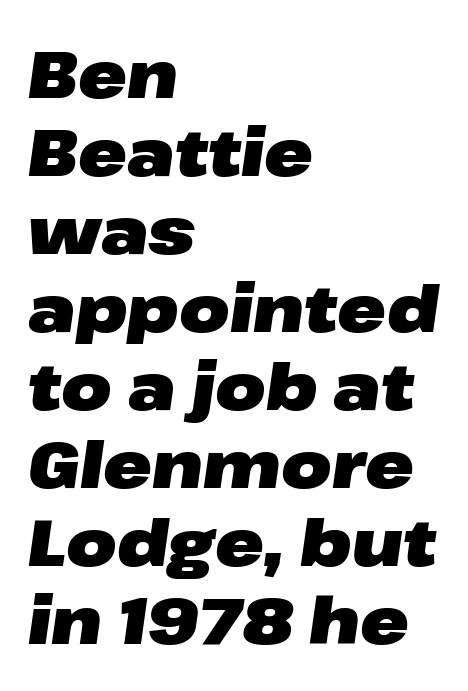
Q: Is the text bold? A: Yes.
Q: Is the text italic (slanted)? A: Yes, it leans right by about 8 degrees.
Q: Is the text underlined? A: No.
Q: How is the paragraph aligned? A: Left-aligned.
Q: Is the spacing between letters normal or unusually wide? A: Normal.
Q: Width (condensed, normal, or wide)? A: Wide.
Q: Stroke contrast? A: Low.
Q: x-height? A: Medium.
Q: Monospaced? A: No.
